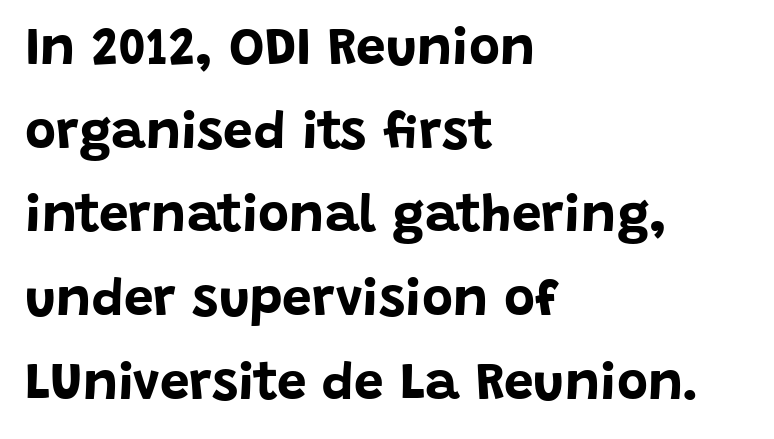
{"serif": "no", "italic": "no", "bold": "yes", "weight": "bold", "width": "normal", "stroke_contrast": "low", "x_height": "large", "monospaced": "no", "underline": "no", "align": "left", "line_spacing": "normal", "line_spacing_ratio": 1.58, "letter_spacing": "normal", "letter_spacing_em": 0.0, "glyph_px": 53}
